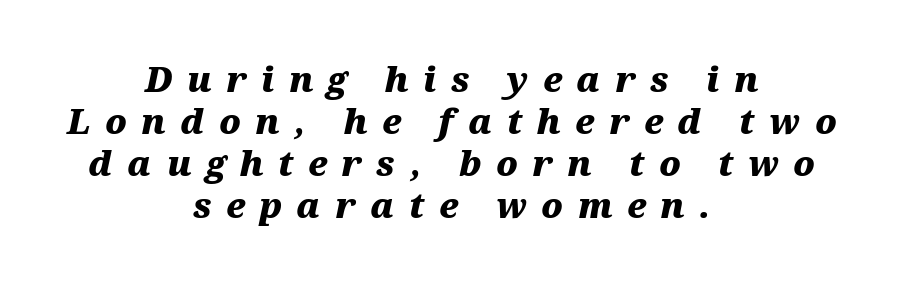
Q: Is the text bold? A: Yes.
Q: Is the text italic (slanted)? A: Yes, it leans right by about 12 degrees.
Q: Is the text underlined? A: No.
Q: How is the paragraph aligned? A: Centered.
Q: Is the spacing between letters normal or unusually wide? A: Unusually wide.
Q: Width (condensed, normal, or wide)? A: Wide.
Q: Stroke contrast? A: Medium.
Q: x-height? A: Medium.
Q: Monospaced? A: No.
